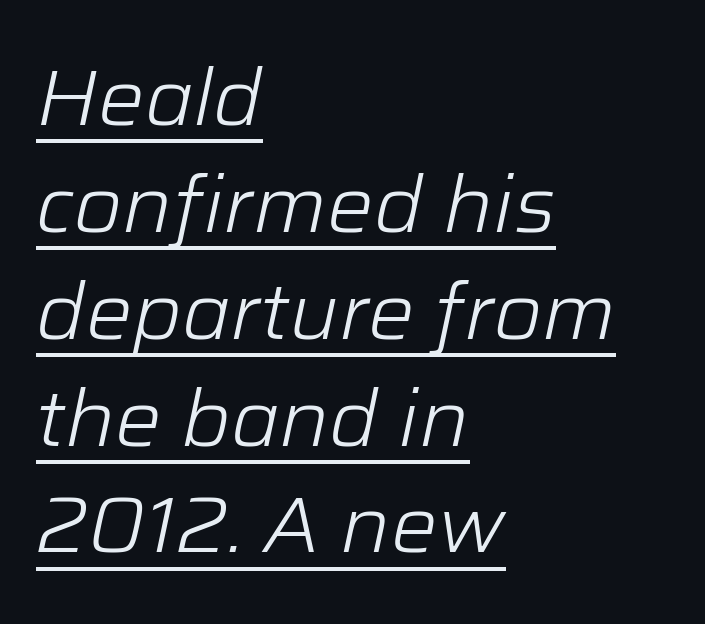
{"italic": "yes", "lean": "right", "slant_degrees": 12, "bold": "no", "weight": "light", "width": "normal", "stroke_contrast": "low", "x_height": "medium", "monospaced": "no", "underline": "yes", "align": "left", "line_spacing": "normal", "line_spacing_ratio": 1.37, "letter_spacing": "normal", "letter_spacing_em": 0.0, "glyph_px": 78}
